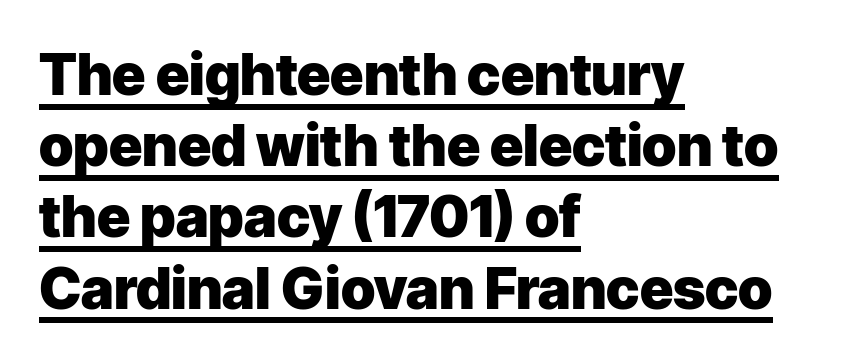
{"serif": "no", "italic": "no", "bold": "yes", "weight": "heavy", "width": "normal", "stroke_contrast": "low", "x_height": "medium", "monospaced": "no", "underline": "yes", "align": "left", "line_spacing": "normal", "line_spacing_ratio": 1.25, "letter_spacing": "normal", "letter_spacing_em": 0.0, "glyph_px": 57}
